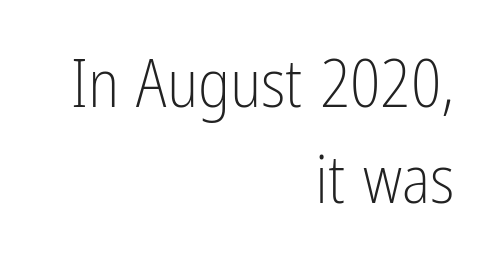
Letterform terminals end flat and unadorned throughout the passage. The space beneath each line is pristine and unruled. Think standard paragraph weight, or any step lighter than that. This sample keeps an unexceptional amount of space between lines. The letters stand upright; this is a roman face. Each word holds together tightly as a unit, with standard inter-letter gaps.
